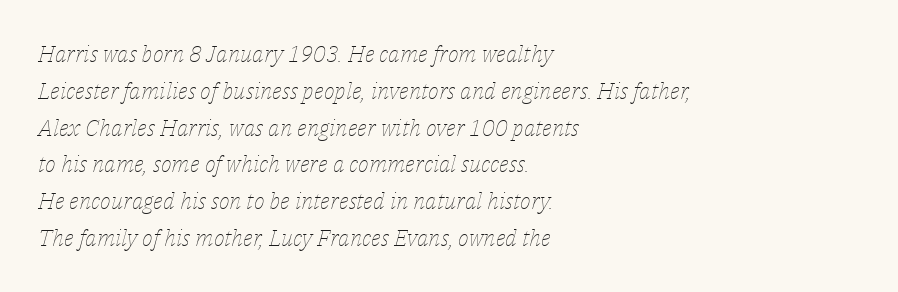
The tracking reads as untouched default to a designer's eye. Rule under the text: the space is simply empty. The weight would be labelled regular, book, light, or lighter still. Slant detected: the letters are inclined.
